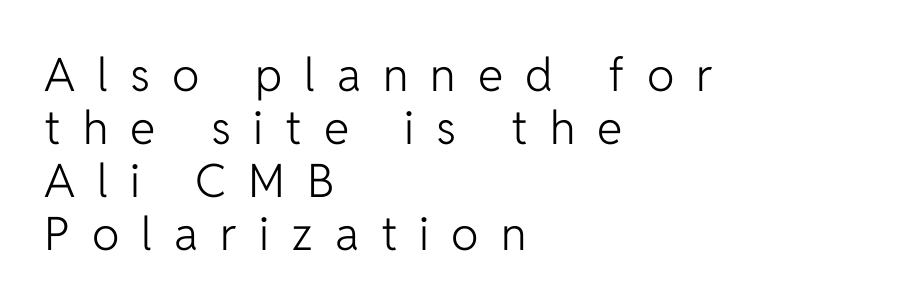
Short note: letters widely spaced. Are there feet on the stems? There aren't — it's a sans. Successive baselines arrive quickly, one right under another. Every row of glyphs begins at an identical x-position on the left. Each row of text sits above clean, open space. You could not count columns in this text — the font is proportionally spaced.
